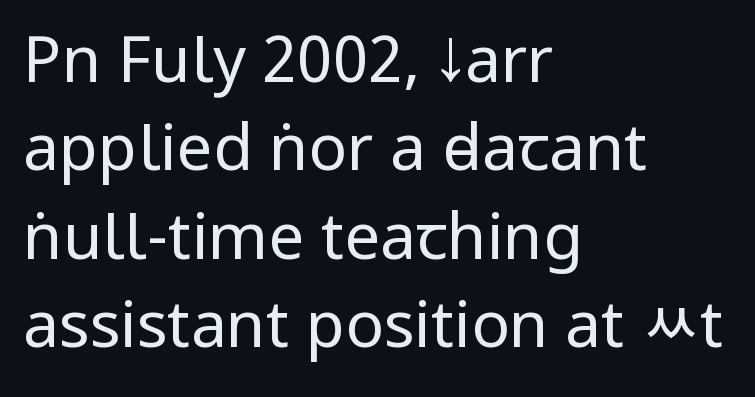
The image shows 64 px regular-weight, condensed sans-serif type, upright; set left-aligned, normal line spacing (1.38x), normal letter spacing, not underlined; low stroke contrast and a large x-height.
